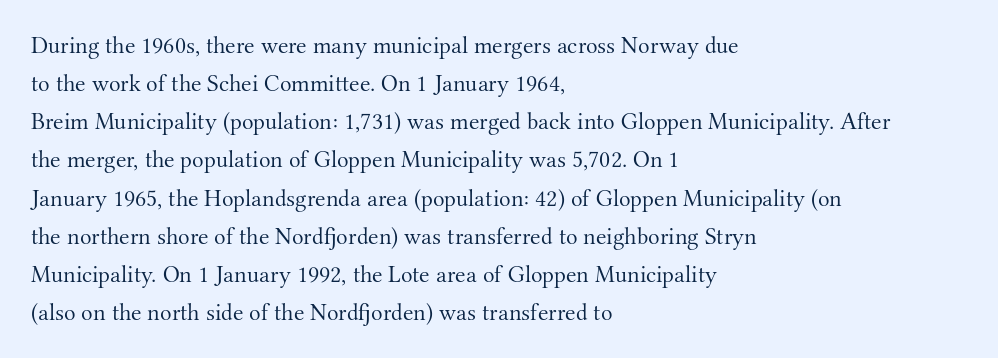
Q: Is the text bold? A: No.
Q: Is the text italic (slanted)? A: No, it is upright.
Q: Is the text underlined? A: No.
Q: How is the paragraph aligned? A: Left-aligned.
Q: Is the spacing between letters normal or unusually wide? A: Normal.
Q: Is the spacing between lines tight, normal or loose? A: Normal.
